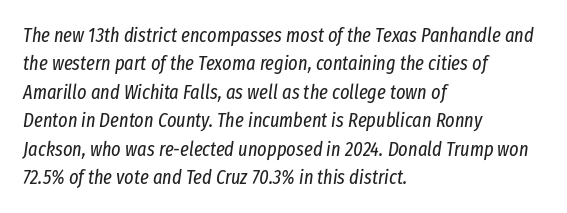
Q: Is the text bold? A: No.
Q: Is the text italic (slanted)? A: Yes, it leans right by about 8 degrees.
Q: Is the text underlined? A: No.
Q: How is the paragraph aligned? A: Left-aligned.
Q: Is the spacing between letters normal or unusually wide? A: Normal.
Q: Is the spacing between lines tight, normal or loose? A: Normal.
